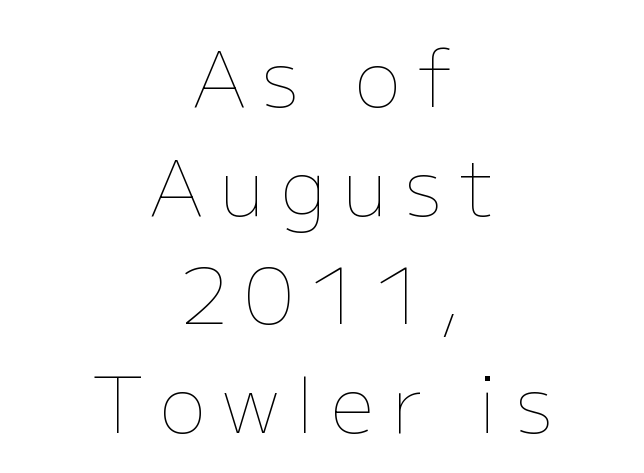
{"italic": "no", "bold": "no", "weight": "thin", "width": "normal", "stroke_contrast": "low", "x_height": "medium", "monospaced": "no", "underline": "no", "align": "center", "line_spacing": "normal", "line_spacing_ratio": 1.41, "letter_spacing": "wide", "letter_spacing_em": 0.22, "glyph_px": 77}
